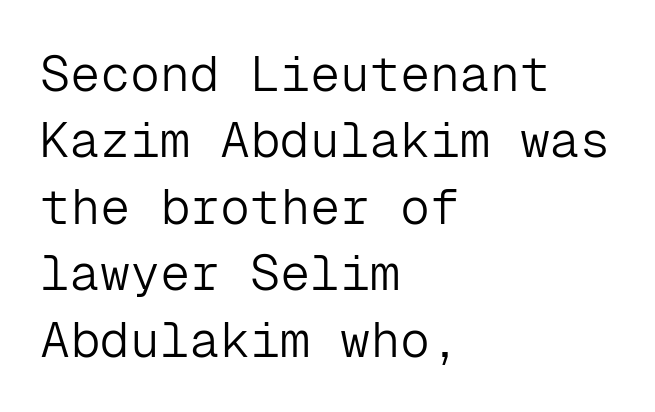
The image shows 50 px light sans-serif type, upright, monospaced; set left-aligned, normal line spacing (1.33x), normal letter spacing, not underlined; low stroke contrast and a medium x-height.
